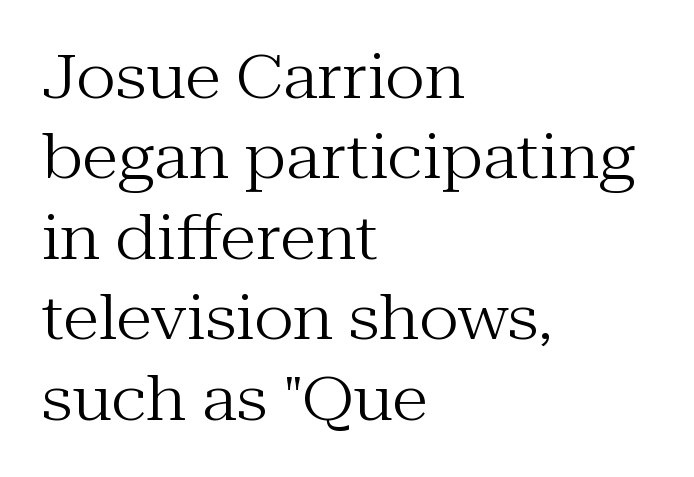
Stems and bowls with no extra thickness — not bold. This sample uses plain, unmodified letter spacing. Layout note: lines flush left. It's the straight-up-and-down kind of type. The face used here is seriffed, in the tradition of book romans. Think of a printed novel: that variable character pitch is what you see here.
